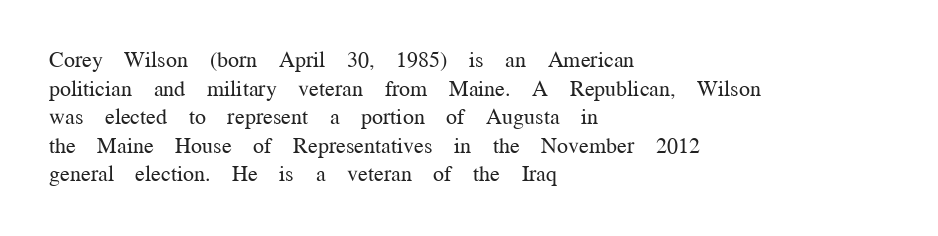
The image shows 22 px text type, upright; set left-aligned, normal line spacing (1.3x), normal letter spacing, not underlined.
